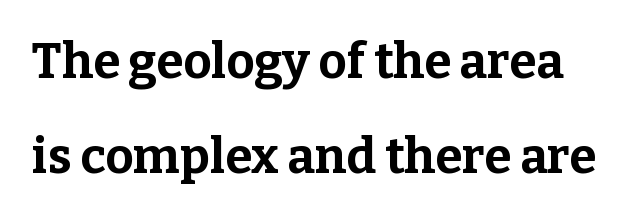
{"serif": "yes", "italic": "no", "bold": "yes", "weight": "bold", "width": "normal", "stroke_contrast": "low", "x_height": "medium", "monospaced": "no", "underline": "no", "line_spacing": "loose", "line_spacing_ratio": 1.93, "letter_spacing": "normal", "letter_spacing_em": 0.0, "glyph_px": 49}
